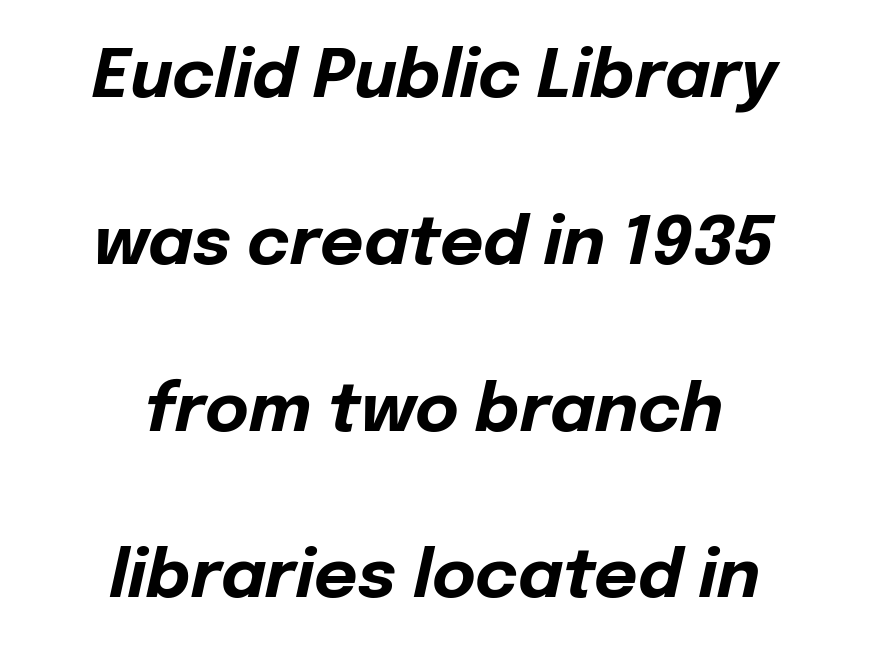
The vertical gap from one line to the next is large. Each letter keeps its own natural width here, so spacing adapts to shape. Emphasis by weight is at full strength: bold. Standard letterfit; no display-style spreading of the glyphs.
